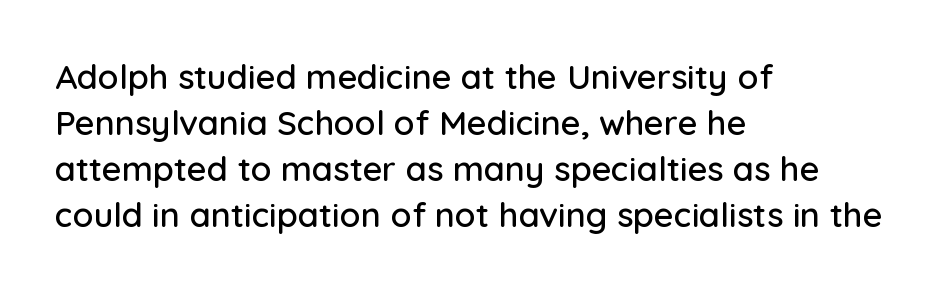
The space between consecutive lines is moderate. What kind of face is this? One without serifs — a sans. Every stem runs plumb, perpendicular to the baseline. Layout note: lines flush left. You could not count columns in this text — the font is proportionally spaced.
